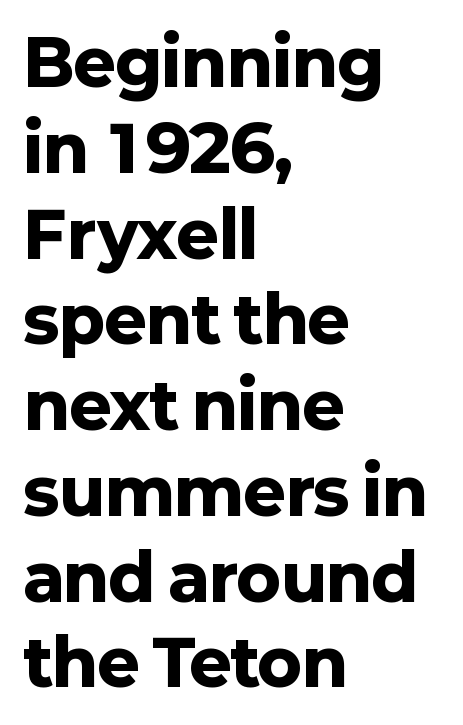
Look at the tracking — it's just the regular setting, nothing added. This rendering features lettering with no underline. In terms of weight, the rendering is a true, heavy bold. Which margin do the lines hug? The left one — the right edge is uneven.
